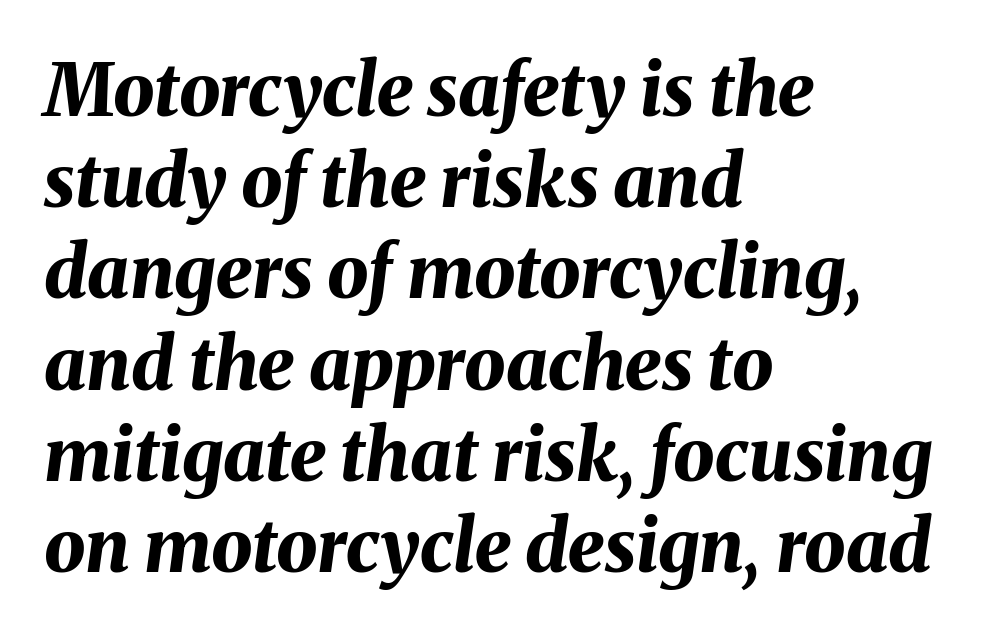
Leftover space on each line is placed entirely after the last word. These lines were composed using italics. These lines carry a lot of weight — the face is fully bold. Is the letter spacing exaggerated? No — it looks like the ordinary default.
